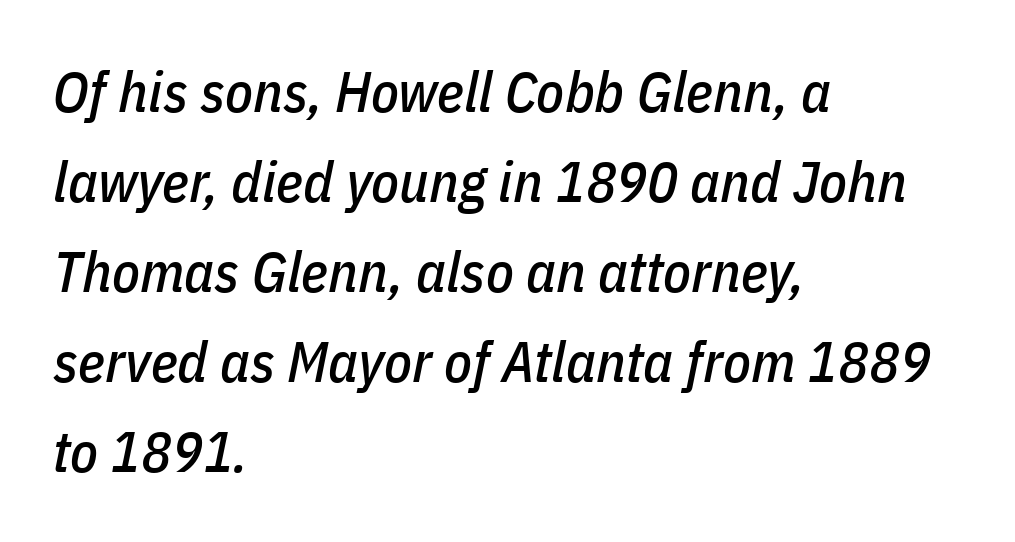
Students, note that the glyphs here touch the page at normal intervals. The axis of the letterforms is tilted away from vertical. A clean baseline with only descenders dipping below it. A typesetter would call this proportional, since set widths differ per character. The lines sit at an ordinary, default distance from one another. Each line starts at the same left margin while the right side varies.
